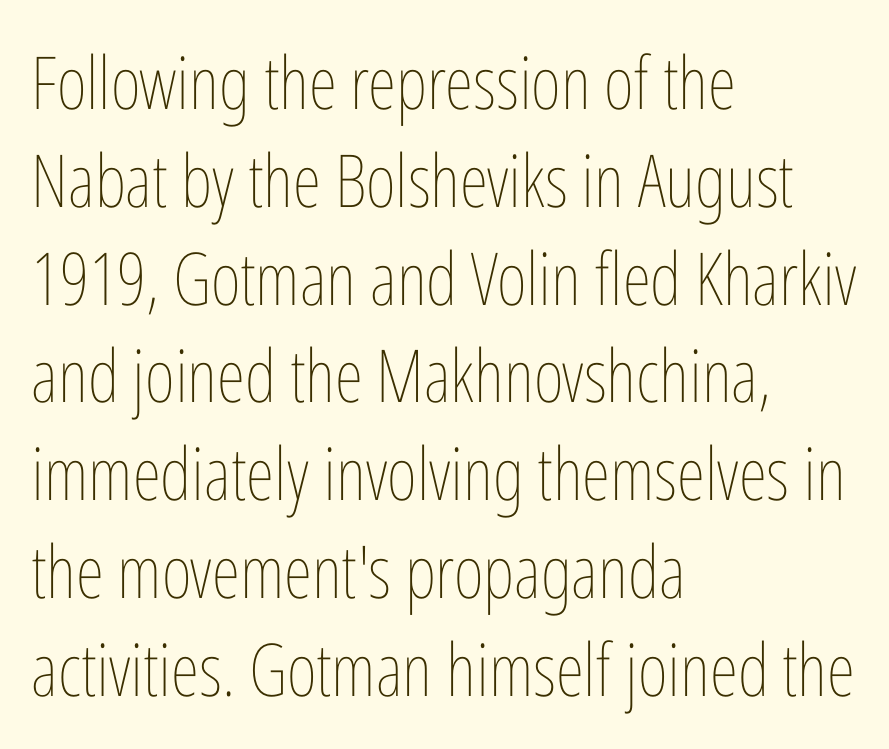
{"italic": "no", "bold": "no", "weight": "thin", "width": "condensed", "stroke_contrast": "low", "x_height": "medium", "monospaced": "no", "underline": "no", "align": "left", "line_spacing": "normal", "line_spacing_ratio": 1.34, "letter_spacing": "normal", "letter_spacing_em": 0.0, "glyph_px": 73}
